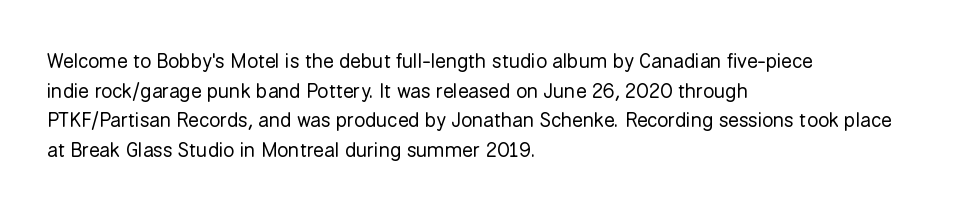
{"italic": "no", "bold": "no", "underline": "no", "align": "left", "line_spacing": "normal", "line_spacing_ratio": 1.48, "letter_spacing": "normal", "letter_spacing_em": 0.0, "glyph_px": 20}
